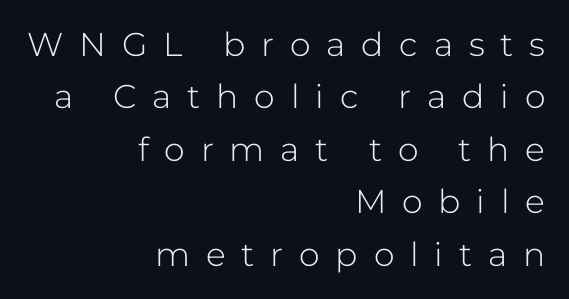
Type without underlining. This rendering employs a face without finishing strokes, i.e., a sans-serif. Spacing verdict: proportional, widths tailored to each character. The face used here is rendered with a markedly widened letterfit.
